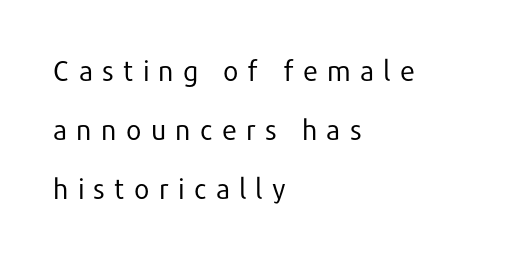
{"serif": "no", "italic": "no", "bold": "no", "weight": "regular", "width": "normal", "stroke_contrast": "low", "x_height": "medium", "monospaced": "no", "underline": "no", "align": "left", "line_spacing": "loose", "line_spacing_ratio": 2.11, "letter_spacing": "wide", "letter_spacing_em": 0.31, "glyph_px": 28}
